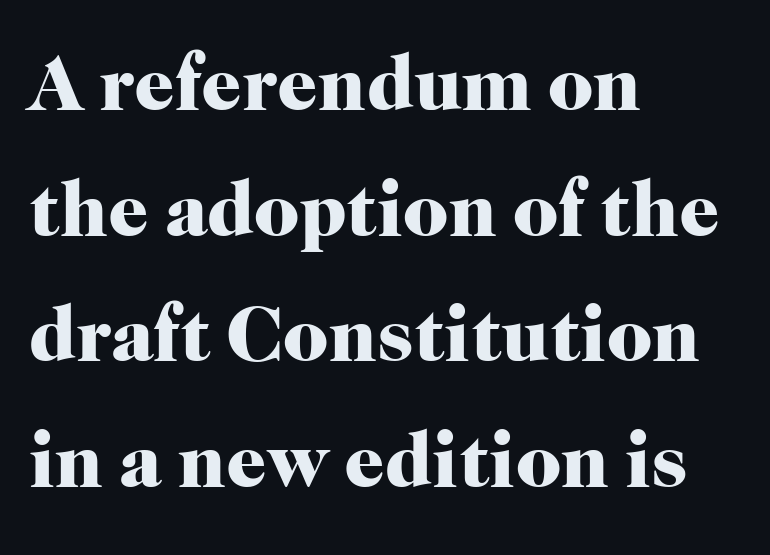
Serifs: yes, visible at the terminals of the letterforms. Spacing verdict: proportional, widths tailored to each character. In terms of weight, the rendering is a true, heavy bold. Words appear dense and cohesive because spacing is normal.
